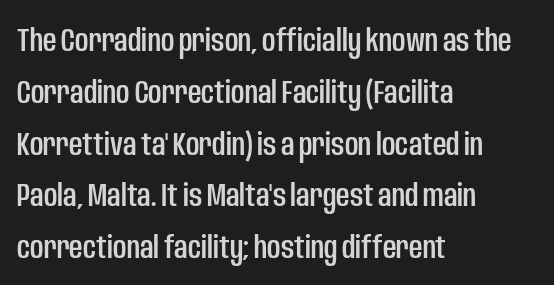
Q: Is the text italic (slanted)? A: No, it is upright.
Q: Is the typeface a serif or a sans-serif typeface? A: Sans-serif.
Q: Is the text underlined? A: No.
Q: How is the paragraph aligned? A: Left-aligned.
Q: Is the spacing between letters normal or unusually wide? A: Normal.
Q: Is the spacing between lines tight, normal or loose? A: Normal.
Q: Width (condensed, normal, or wide)? A: Condensed.
Q: Stroke contrast? A: Low.
Q: x-height? A: Large.
Q: Monospaced? A: No.
